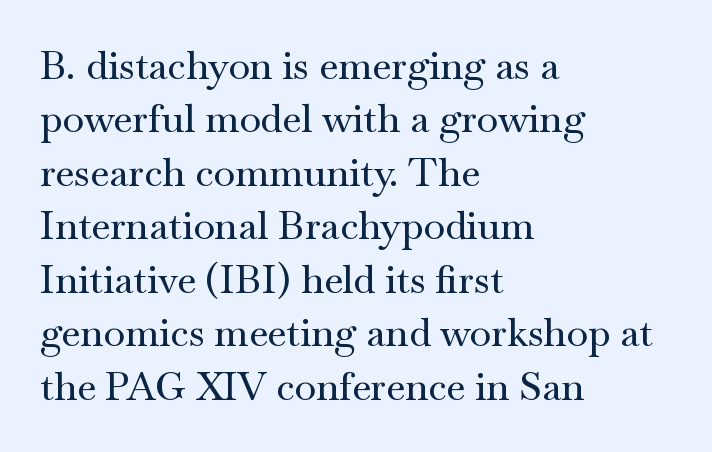
The image shows 39 px wide serif type, upright; set left-aligned, normal line spacing (1.37x), normal letter spacing, not underlined; medium stroke contrast and a small x-height.
